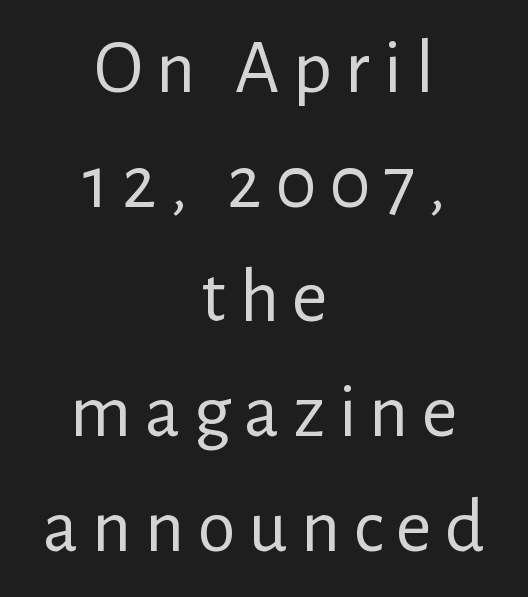
{"serif": "no", "italic": "no", "bold": "no", "weight": "regular", "width": "normal", "stroke_contrast": "low", "x_height": "medium", "monospaced": "no", "underline": "no", "align": "center", "line_spacing": "normal", "line_spacing_ratio": 1.49, "glyph_px": 77}
